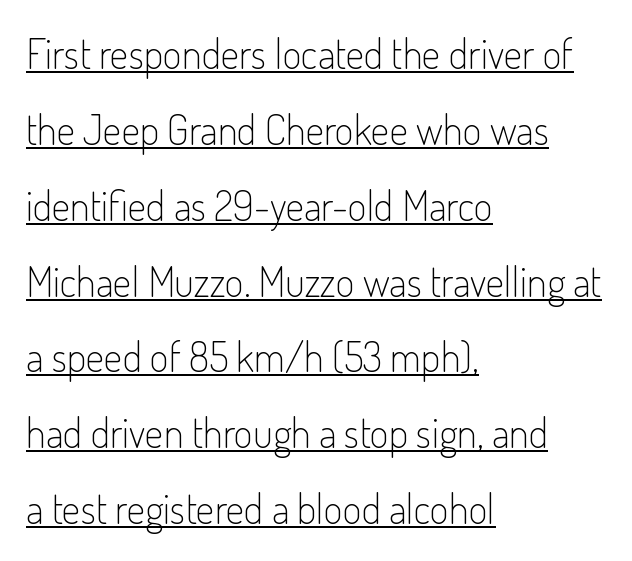
Q: Is the text bold? A: No.
Q: Is the text italic (slanted)? A: No, it is upright.
Q: Is the typeface a serif or a sans-serif typeface? A: Sans-serif.
Q: Is the text underlined? A: Yes.
Q: How is the paragraph aligned? A: Left-aligned.
Q: Is the spacing between letters normal or unusually wide? A: Normal.
Q: Width (condensed, normal, or wide)? A: Condensed.
Q: Stroke contrast? A: Low.
Q: x-height? A: Small.
Q: Monospaced? A: No.
